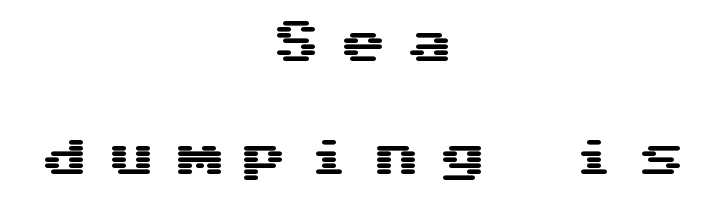
The image shows 47 px wide sans-serif type, upright; set centered, loose line spacing (2.41x), unusually wide letter spacing (+0.41 em), not underlined; medium stroke contrast and a medium x-height.
